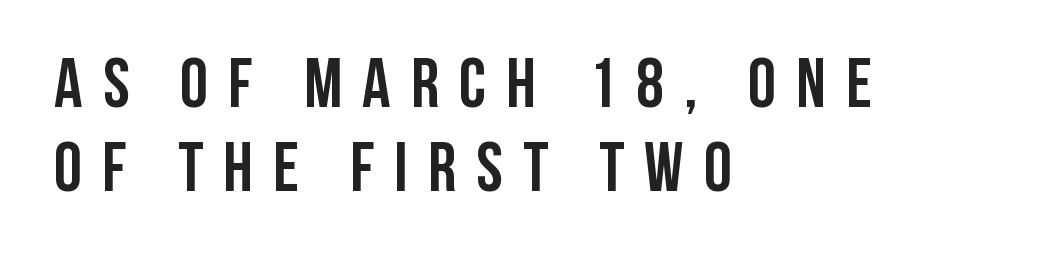
The image shows 70 px semibold, condensed sans-serif type, upright; set left-aligned, line spacing 1.2x, unusually wide letter spacing (+0.29 em), not underlined; low stroke contrast and a large x-height.
